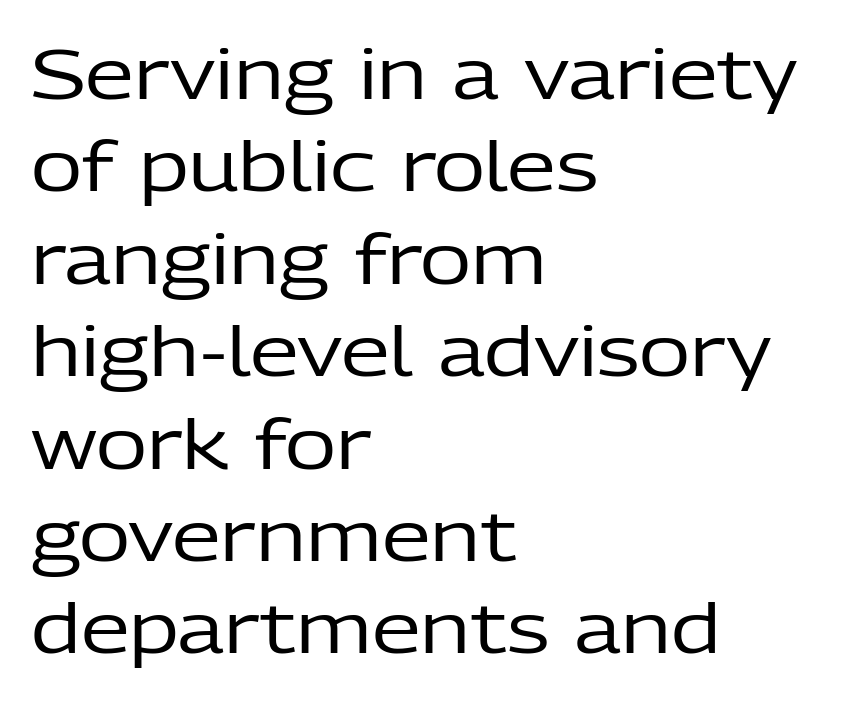
Q: Is the text bold? A: No.
Q: Is the text italic (slanted)? A: No, it is upright.
Q: Is the typeface a serif or a sans-serif typeface? A: Sans-serif.
Q: Is the text underlined? A: No.
Q: How is the paragraph aligned? A: Left-aligned.
Q: Is the spacing between letters normal or unusually wide? A: Normal.
Q: Is the spacing between lines tight, normal or loose? A: Normal.
Q: Width (condensed, normal, or wide)? A: Normal.
Q: Stroke contrast? A: Low.
Q: x-height? A: Medium.
Q: Monospaced? A: No.
